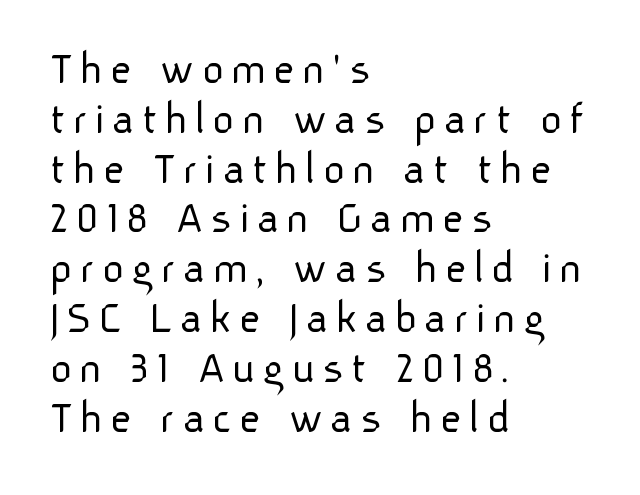
{"serif": "no", "italic": "no", "bold": "no", "weight": "light", "width": "normal", "stroke_contrast": "low", "x_height": "medium", "monospaced": "no", "underline": "no", "align": "left", "line_spacing": "tight", "line_spacing_ratio": 1.06, "glyph_px": 47}
